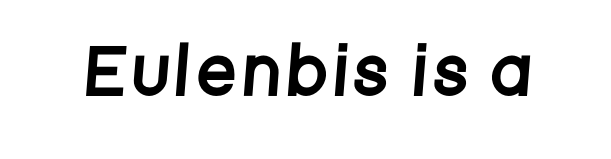
The image shows 61 px condensed sans-serif type; set not underlined; low stroke contrast and a large x-height.
